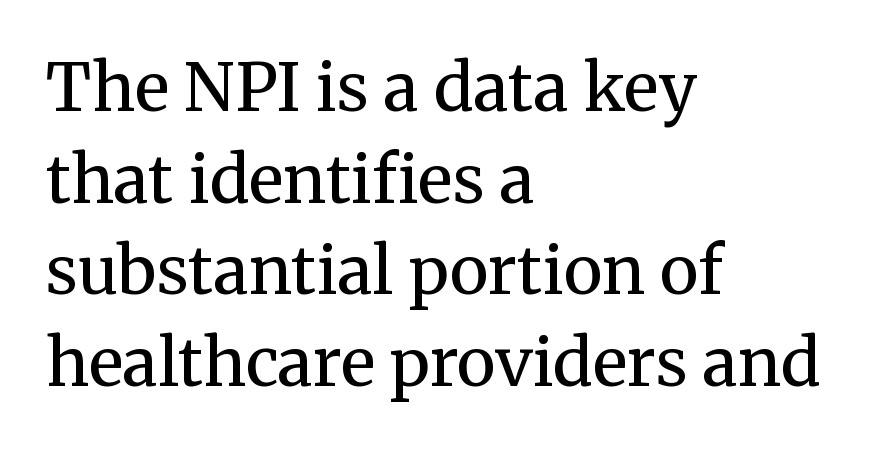
The image shows 66 px regular-weight serif type, upright; set left-aligned, normal line spacing (1.39x), normal letter spacing, not underlined; medium stroke contrast and a medium x-height.
